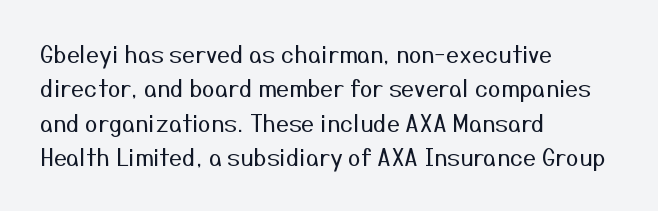
Q: Is the text bold? A: No.
Q: Is the text italic (slanted)? A: No, it is upright.
Q: Is the text underlined? A: No.
Q: How is the paragraph aligned? A: Left-aligned.
Q: Is the spacing between letters normal or unusually wide? A: Normal.
Q: Is the spacing between lines tight, normal or loose? A: Normal.
